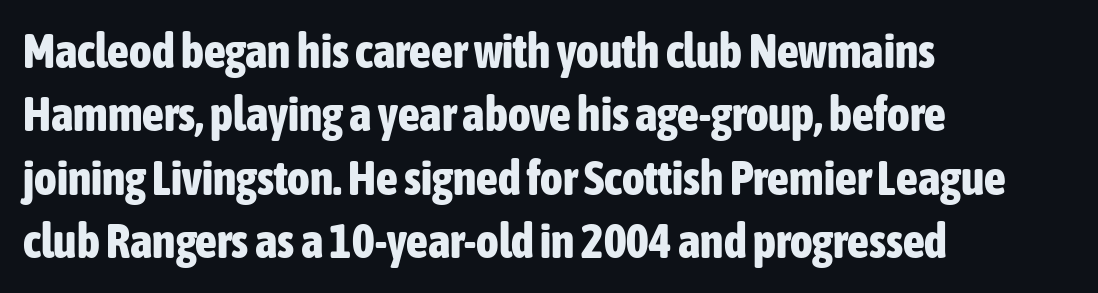
Q: Is the text bold? A: Yes.
Q: Is the text italic (slanted)? A: No, it is upright.
Q: Is the typeface a serif or a sans-serif typeface? A: Sans-serif.
Q: Is the text underlined? A: No.
Q: How is the paragraph aligned? A: Left-aligned.
Q: Is the spacing between letters normal or unusually wide? A: Normal.
Q: Is the spacing between lines tight, normal or loose? A: Normal.
Q: Width (condensed, normal, or wide)? A: Condensed.
Q: Stroke contrast? A: Low.
Q: x-height? A: Medium.
Q: Monospaced? A: No.
